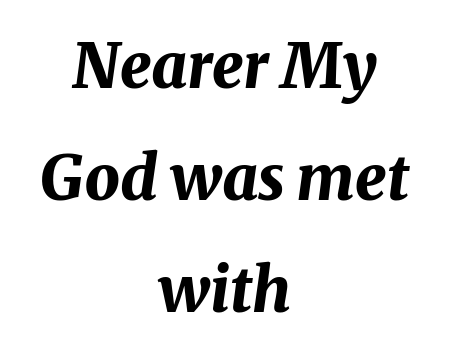
Would a proofreader flag this as italicized? Yes. The passage shown is not underscored anywhere. In terms of letterspacing, this is plain default setting. The letters advance in unequal steps, a hallmark of proportional type. If you folded the block vertically in half, each line would mirror itself in length.
